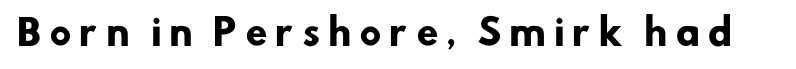
{"serif": "no", "bold": "yes", "weight": "heavy", "width": "normal", "stroke_contrast": "low", "x_height": "small", "monospaced": "no", "underline": "no", "letter_spacing": "wide", "letter_spacing_em": 0.21, "glyph_px": 35}
